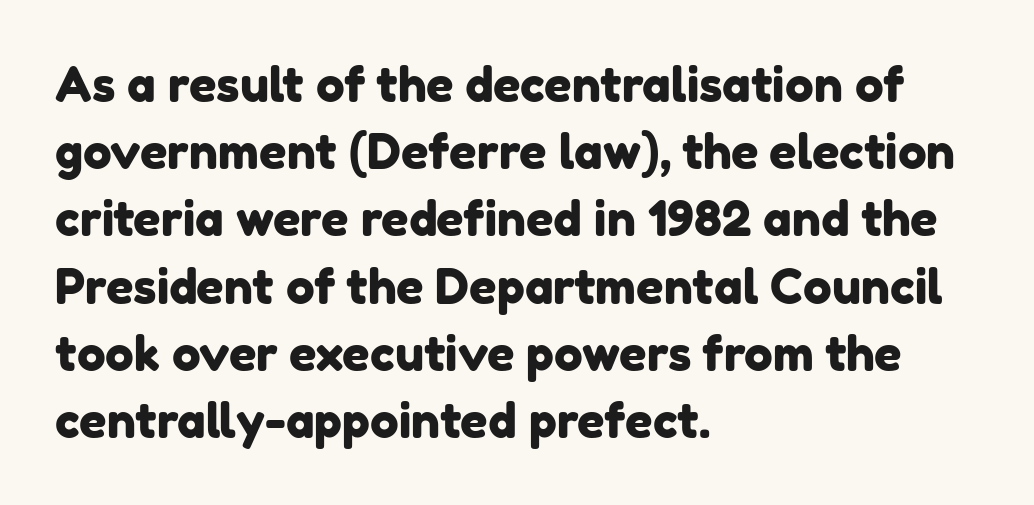
{"serif": "no", "width": "normal", "stroke_contrast": "low", "x_height": "medium", "monospaced": "no", "underline": "no", "align": "left", "line_spacing": "normal", "line_spacing_ratio": 1.4, "letter_spacing": "normal", "letter_spacing_em": 0.0, "glyph_px": 48}
